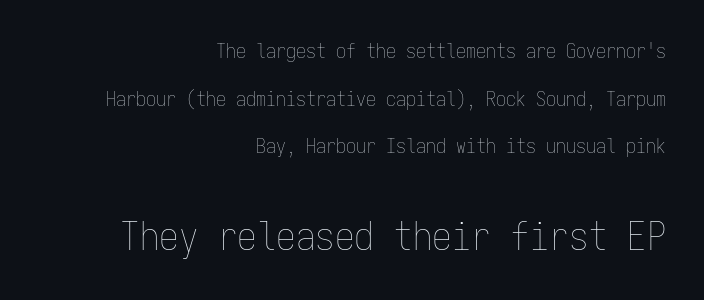
Q: Is the text bold? A: No.
Q: Is the text italic (slanted)? A: No, it is upright.
Q: Is the text underlined? A: No.
Q: How is the paragraph aligned? A: Right-aligned.
Q: Is the spacing between letters normal or unusually wide? A: Normal.
Q: Is the spacing between lines tight, normal or loose? A: Loose.
Q: Which block of text is set in a larger size, the first (top) or the second (bottom)? A: The second (bottom) one.
Q: Width (condensed, normal, or wide)? A: Condensed.
Q: Stroke contrast? A: Low.
Q: x-height? A: Medium.
Q: Monospaced? A: Yes.
